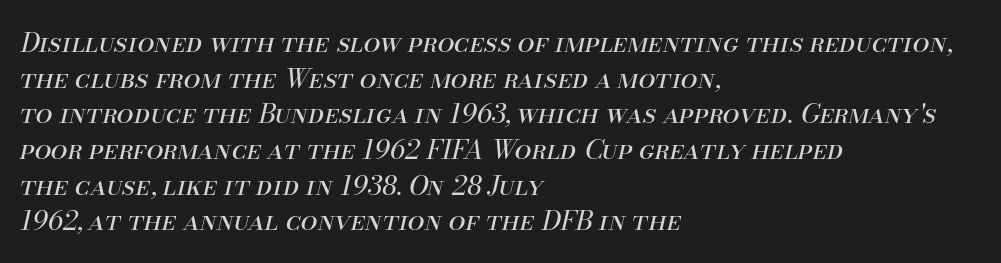
{"italic": "yes", "lean": "right", "slant_degrees": 13, "bold": "no", "underline": "no", "align": "left", "line_spacing": "normal", "line_spacing_ratio": 1.32, "letter_spacing": "normal", "letter_spacing_em": 0.0, "glyph_px": 27}
